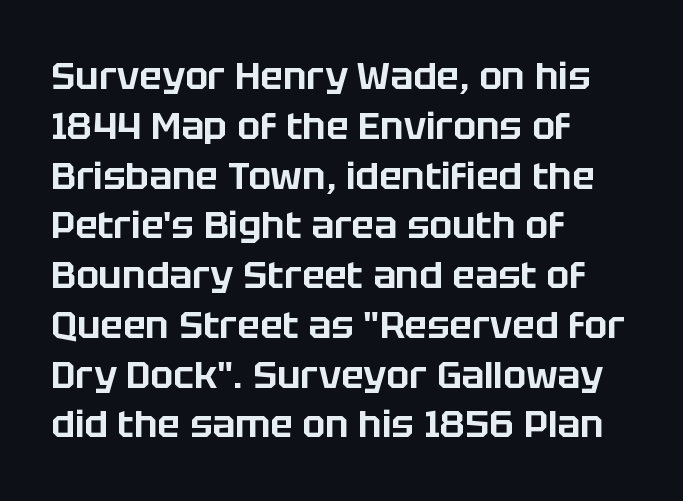
{"serif": "no", "italic": "no", "width": "normal", "stroke_contrast": "low", "x_height": "large", "monospaced": "no", "underline": "no", "align": "left", "line_spacing": "normal", "line_spacing_ratio": 1.31, "letter_spacing": "normal", "letter_spacing_em": 0.0, "glyph_px": 38}
